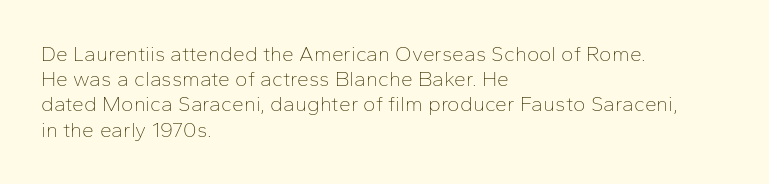
The letterforms sit shoulder to shoulder at normal distance. Typeset ragged right — the left edge is the straight one. The lettering holds an erect, upright posture throughout. Vertical stems look standard width or narrower in stroke. Beneath every word, the page is bare.
